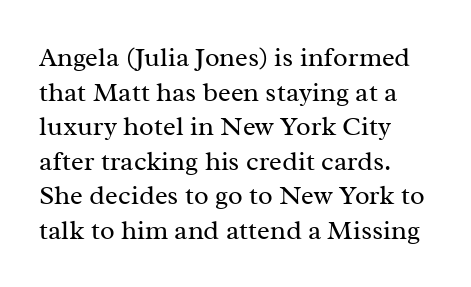
The image shows 27 px text type, upright; set left-aligned, normal line spacing (1.28x), normal letter spacing, not underlined.
